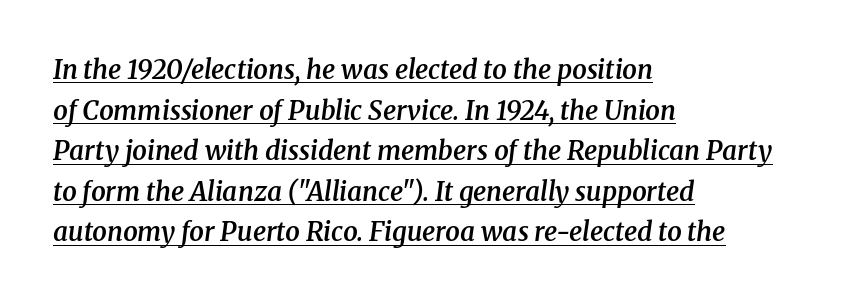
{"italic": "yes", "lean": "right", "slant_degrees": 8, "bold": "semi", "underline": "yes", "align": "left", "line_spacing": "normal", "line_spacing_ratio": 1.56, "letter_spacing": "normal", "letter_spacing_em": 0.0, "glyph_px": 26}
